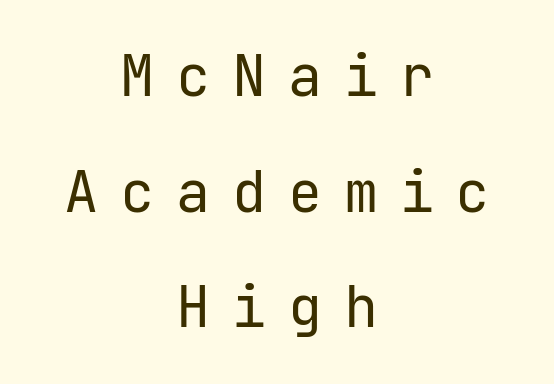
The image shows 57 px regular-weight sans-serif type, upright, monospaced; set centered, loose line spacing (2.03x), unusually wide letter spacing (+0.38 em), not underlined; low stroke contrast and a medium x-height.
